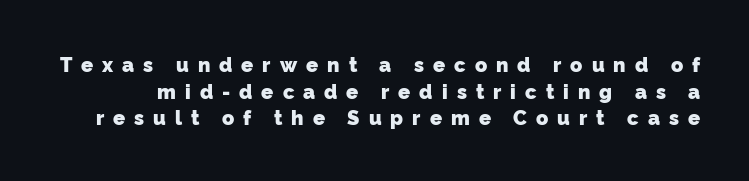
Baseline-to-baseline distance is the conventional proportion of letter height. Letter spacing: wide. Type without underlining. Notice how thick the strokes are: this is what a full bold looks like.
